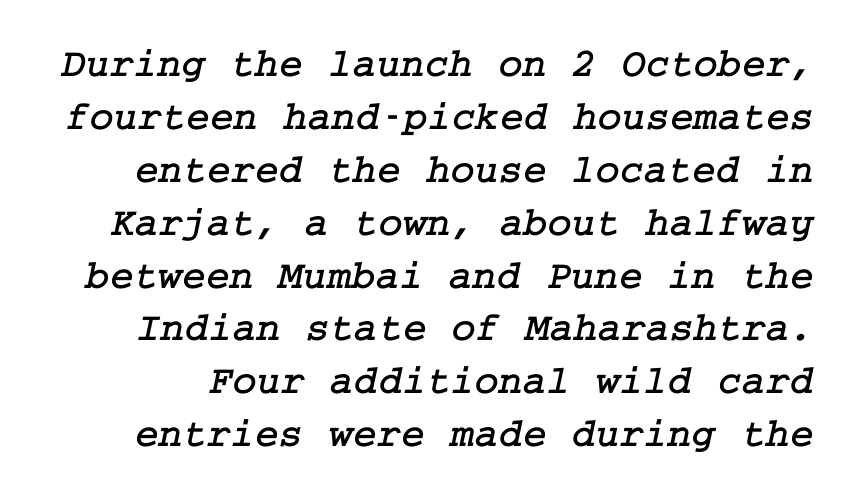
Q: Is the typeface a serif or a sans-serif typeface? A: Serif.
Q: Is the text underlined? A: No.
Q: Is the spacing between letters normal or unusually wide? A: Normal.
Q: Is the spacing between lines tight, normal or loose? A: Normal.
Q: Width (condensed, normal, or wide)? A: Normal.
Q: Stroke contrast? A: Low.
Q: x-height? A: Medium.
